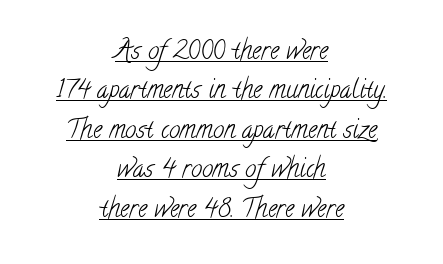
{"bold": "no", "underline": "yes", "align": "center", "line_spacing": "normal", "line_spacing_ratio": 1.58, "letter_spacing": "normal", "letter_spacing_em": 0.0, "glyph_px": 25}
